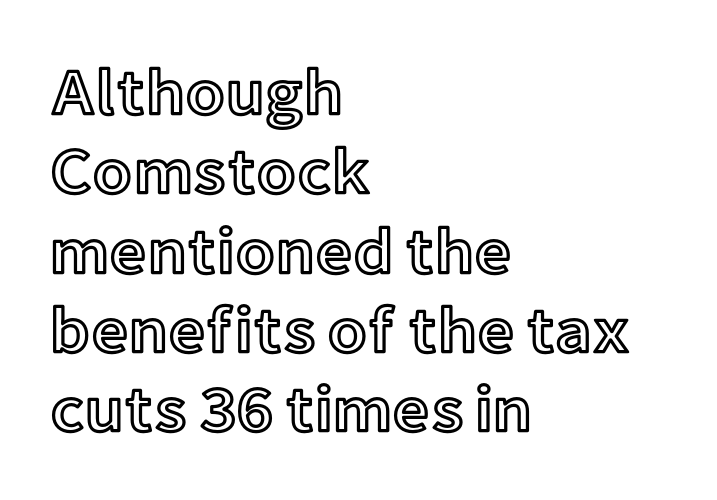
{"italic": "no", "width": "normal", "x_height": "medium", "monospaced": "no", "underline": "no", "align": "left", "line_spacing_ratio": 1.22, "letter_spacing": "normal", "letter_spacing_em": 0.0, "glyph_px": 65}
